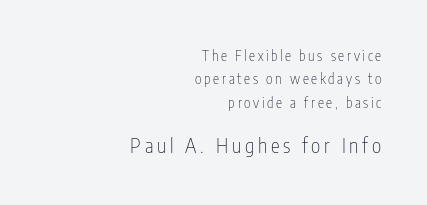
The image shows 20 px text type, upright; set right-aligned, normal line spacing (1.67x), not underlined; the second (bottom) block is 1.43x larger.
